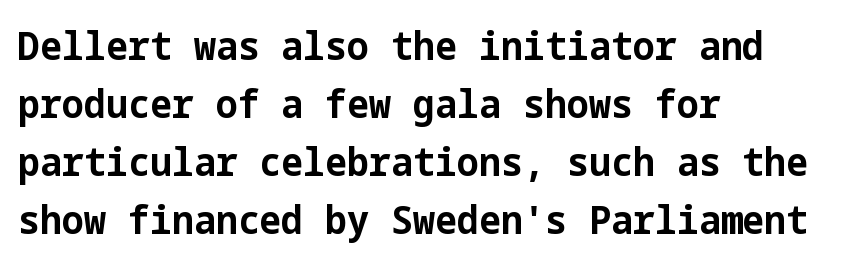
Q: Is the text bold? A: Yes.
Q: Is the text italic (slanted)? A: No, it is upright.
Q: Is the typeface a serif or a sans-serif typeface? A: Sans-serif.
Q: Is the text underlined? A: No.
Q: How is the paragraph aligned? A: Left-aligned.
Q: Is the spacing between letters normal or unusually wide? A: Normal.
Q: Is the spacing between lines tight, normal or loose? A: Normal.
Q: Width (condensed, normal, or wide)? A: Normal.
Q: Stroke contrast? A: Low.
Q: x-height? A: Medium.
